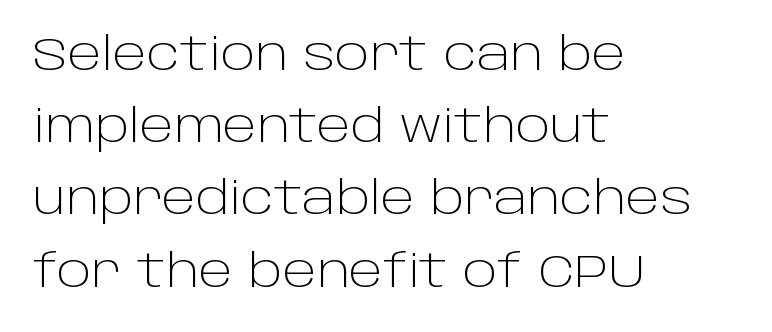
Q: Is the text bold? A: No.
Q: Is the text italic (slanted)? A: No, it is upright.
Q: Is the typeface a serif or a sans-serif typeface? A: Sans-serif.
Q: Is the text underlined? A: No.
Q: How is the paragraph aligned? A: Left-aligned.
Q: Is the spacing between letters normal or unusually wide? A: Normal.
Q: Is the spacing between lines tight, normal or loose? A: Normal.
Q: Width (condensed, normal, or wide)? A: Normal.
Q: Stroke contrast? A: Low.
Q: x-height? A: Large.
Q: Monospaced? A: No.
